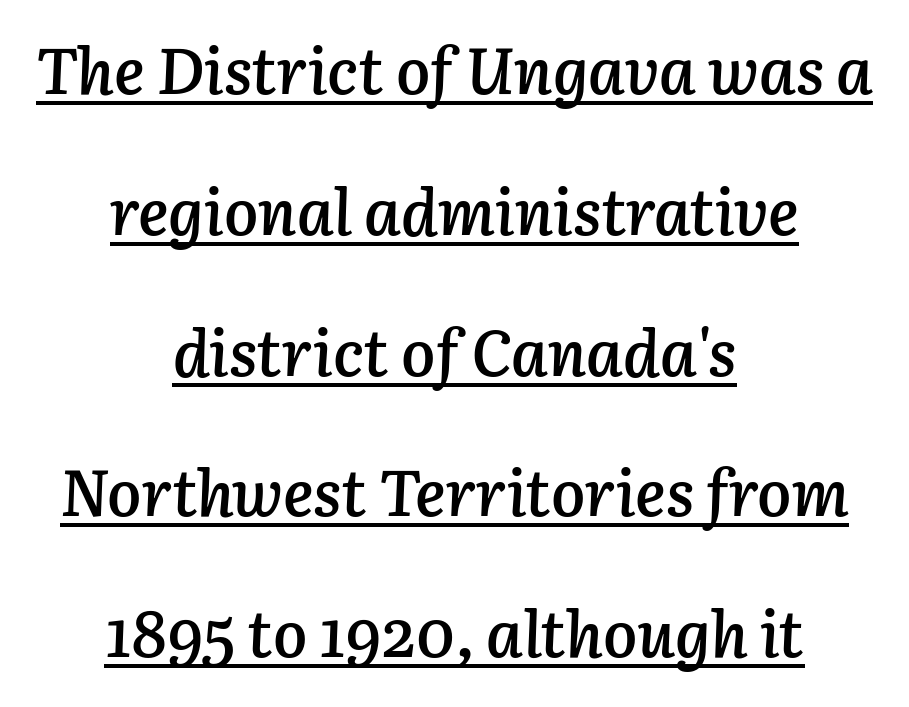
{"italic": "yes", "lean": "right", "slant_degrees": 3, "bold": "semi", "weight": "semibold", "width": "normal", "stroke_contrast": "low", "x_height": "medium", "monospaced": "no", "underline": "yes", "align": "center", "line_spacing": "loose", "line_spacing_ratio": 2.2, "letter_spacing": "normal", "letter_spacing_em": 0.0, "glyph_px": 64}
